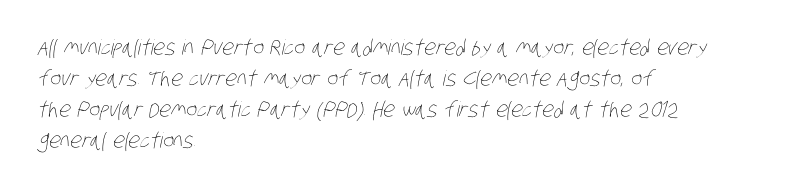
The image shows 21 px text type; set left-aligned, normal line spacing (1.48x), normal letter spacing, not underlined.
